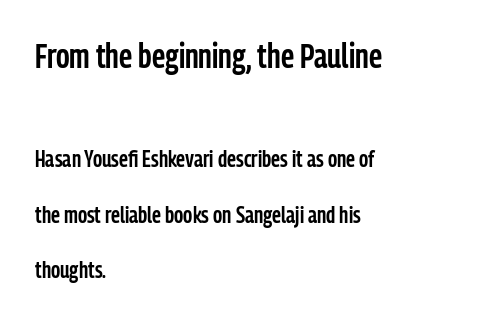
The earlier block is typeset at a bigger size than the later block. This block would shrink considerably if given ordinary leading; it's expanded now. Short note: letters normally spaced. Stroke thickness is moderately raised; the sample reads as semibold. Each line starts at the same left margin while the right side varies. Any mark beneath the type? The region is blank.
